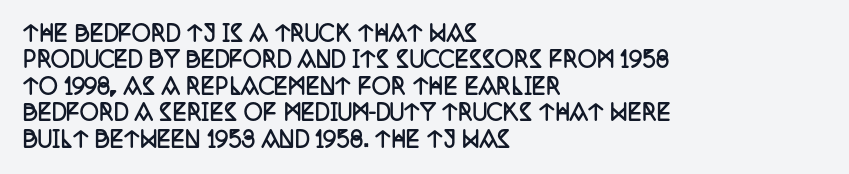
What weight is shown? A full bold with thick strokes. The lettering holds an erect, upright posture throughout. Plain, unruled lines of type. The rendering keeps characters at their native spacing. Leading: standard.
